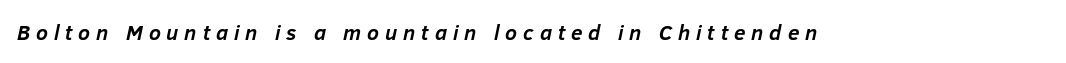
{"italic": "yes", "lean": "right", "slant_degrees": 12, "bold": "yes", "underline": "no", "letter_spacing": "wide", "letter_spacing_em": 0.28, "glyph_px": 21}
